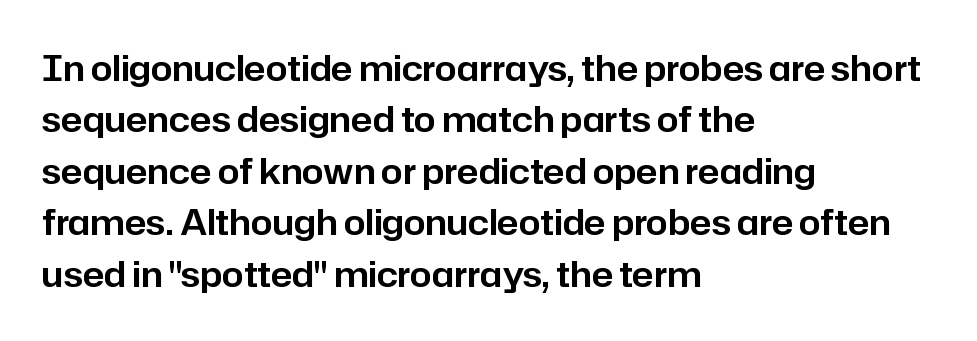
{"serif": "no", "italic": "no", "width": "normal", "stroke_contrast": "low", "x_height": "medium", "monospaced": "no", "underline": "no", "align": "left", "line_spacing": "normal", "line_spacing_ratio": 1.47, "letter_spacing": "normal", "letter_spacing_em": 0.0, "glyph_px": 35}
